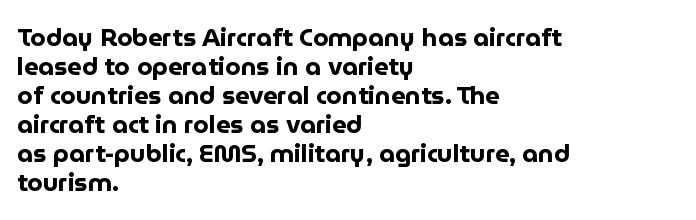
Q: Is the text bold? A: Yes.
Q: Is the text italic (slanted)? A: No, it is upright.
Q: Is the text underlined? A: No.
Q: How is the paragraph aligned? A: Left-aligned.
Q: Is the spacing between letters normal or unusually wide? A: Normal.
